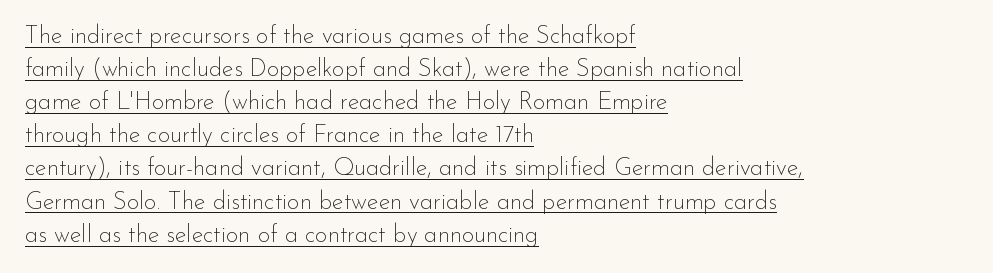
The image shows 24 px text type, upright; set left-aligned, normal line spacing (1.38x), normal letter spacing, underlined.
